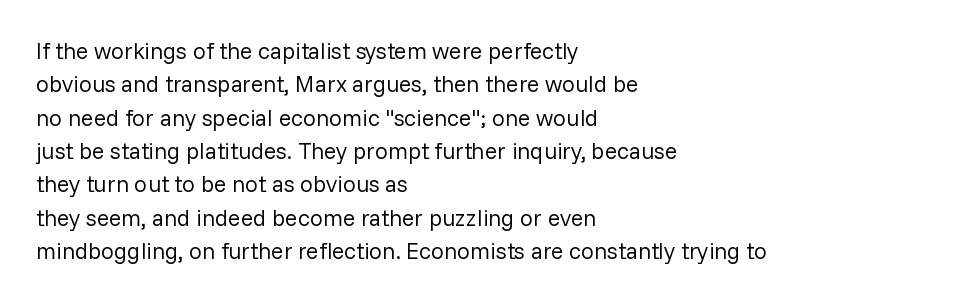
{"italic": "no", "bold": "no", "underline": "no", "align": "left", "line_spacing": "normal", "line_spacing_ratio": 1.45, "letter_spacing": "normal", "letter_spacing_em": 0.0, "glyph_px": 23}
